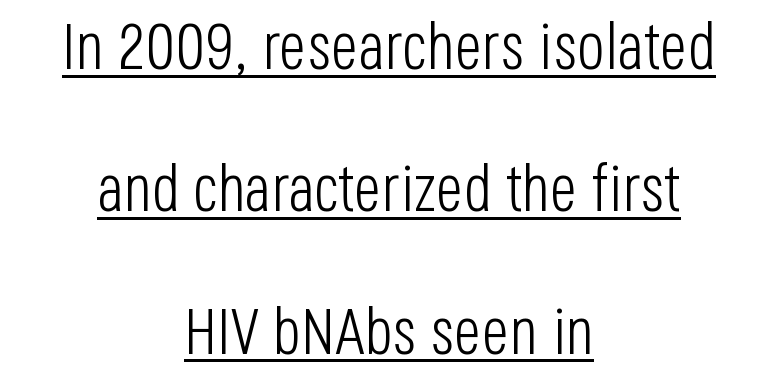
Vertical spacing — loose. The text was rendered using a sans face with plain stroke endings. The type sits square on the baseline with zero lean. The characters are drawn with everyday or finer stroke widths. Is there an underline? Yes — a line sits under the letters.
